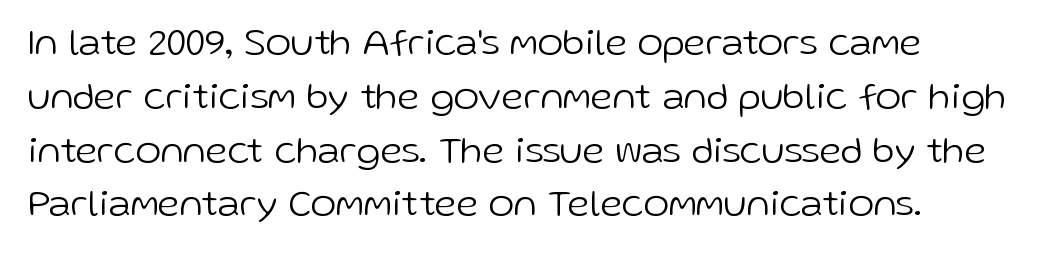
{"serif": "no", "italic": "no", "bold": "no", "weight": "light", "width": "normal", "stroke_contrast": "low", "x_height": "medium", "monospaced": "no", "underline": "no", "align": "left", "line_spacing": "normal", "line_spacing_ratio": 1.38, "letter_spacing": "normal", "letter_spacing_em": 0.0, "glyph_px": 39}
